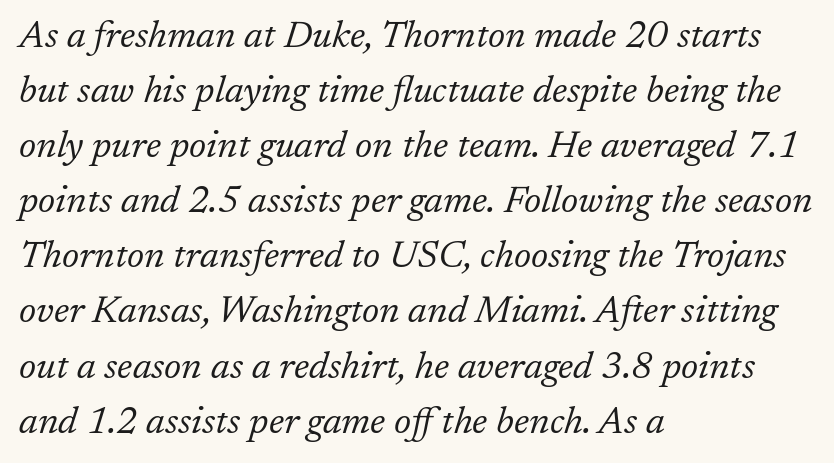
Q: Is the text bold? A: No.
Q: Is the text italic (slanted)? A: Yes, it leans right by about 17 degrees.
Q: Is the typeface a serif or a sans-serif typeface? A: Serif.
Q: Is the text underlined? A: No.
Q: How is the paragraph aligned? A: Left-aligned.
Q: Is the spacing between letters normal or unusually wide? A: Normal.
Q: Is the spacing between lines tight, normal or loose? A: Normal.
Q: Width (condensed, normal, or wide)? A: Normal.
Q: Stroke contrast? A: Low.
Q: x-height? A: Medium.
Q: Monospaced? A: No.
